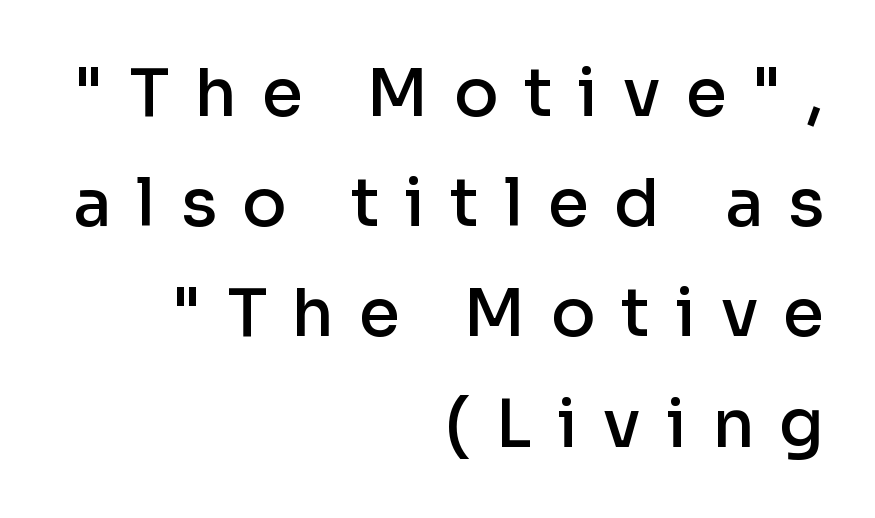
Q: Is the text bold? A: Semi-bold.
Q: Is the text italic (slanted)? A: No, it is upright.
Q: Is the typeface a serif or a sans-serif typeface? A: Sans-serif.
Q: Is the text underlined? A: No.
Q: How is the paragraph aligned? A: Right-aligned.
Q: Is the spacing between letters normal or unusually wide? A: Unusually wide.
Q: Is the spacing between lines tight, normal or loose? A: Normal.
Q: Width (condensed, normal, or wide)? A: Normal.
Q: Stroke contrast? A: Low.
Q: x-height? A: Medium.
Q: Monospaced? A: No.
